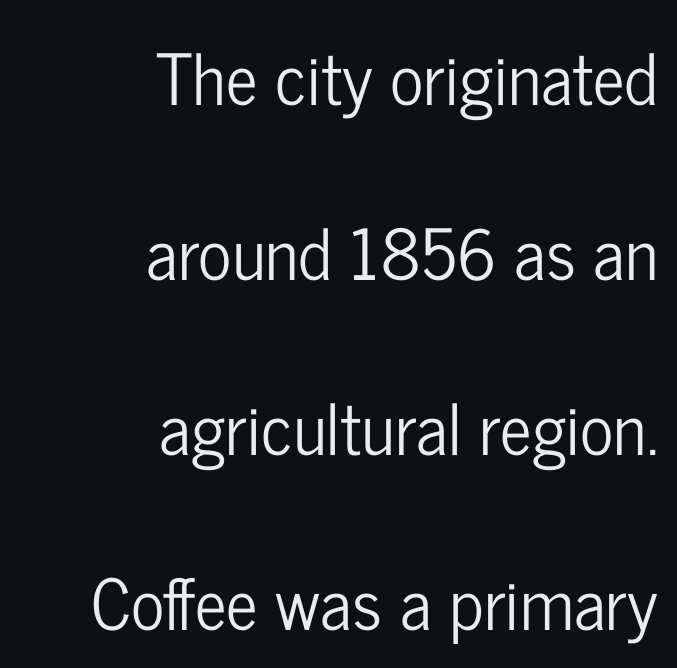
This rendering uses right alignment, leaving the left contour irregular. In terms of posture, this sample is upright. The gap between lines stays unmarked. Each letter's strokes conclude bluntly, with no projecting serifs. The rendering keeps characters at their native spacing.
